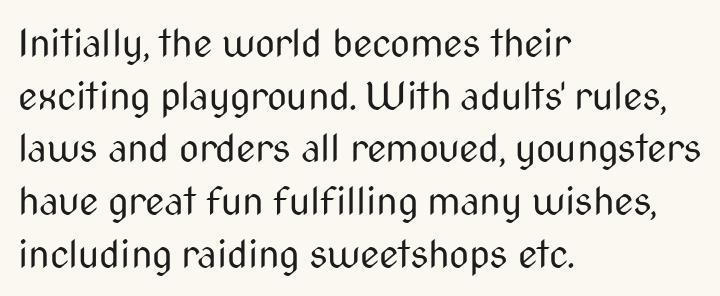
{"serif": "no", "italic": "no", "bold": "no", "weight": "regular", "width": "condensed", "stroke_contrast": "medium", "x_height": "medium", "monospaced": "no", "underline": "no", "align": "left", "line_spacing": "normal", "line_spacing_ratio": 1.35, "letter_spacing": "normal", "letter_spacing_em": 0.0, "glyph_px": 39}
